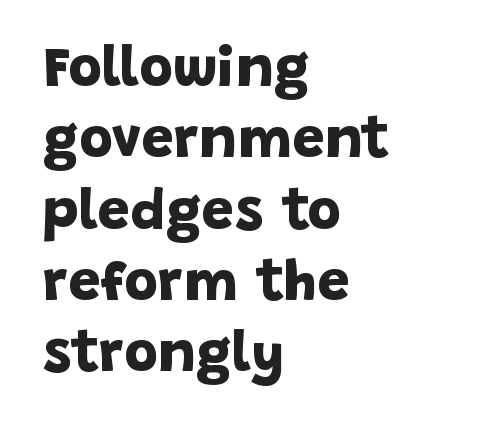
This sample has the flowing, uneven cadence of proportional lettering. Lines of text with bare space underneath. Students, this is bold: see how much ink each stroke carries. A student would call this left alignment; a typographer would say flush left, rag right. Letter spacing: default.
